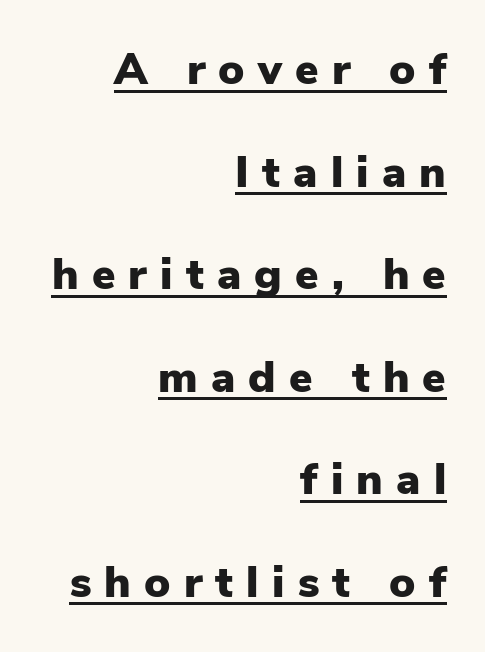
The image shows 44 px heavy sans-serif type, upright; set right-aligned, loose line spacing (2.33x), unusually wide letter spacing (+0.3 em), underlined; low stroke contrast and a medium x-height.
